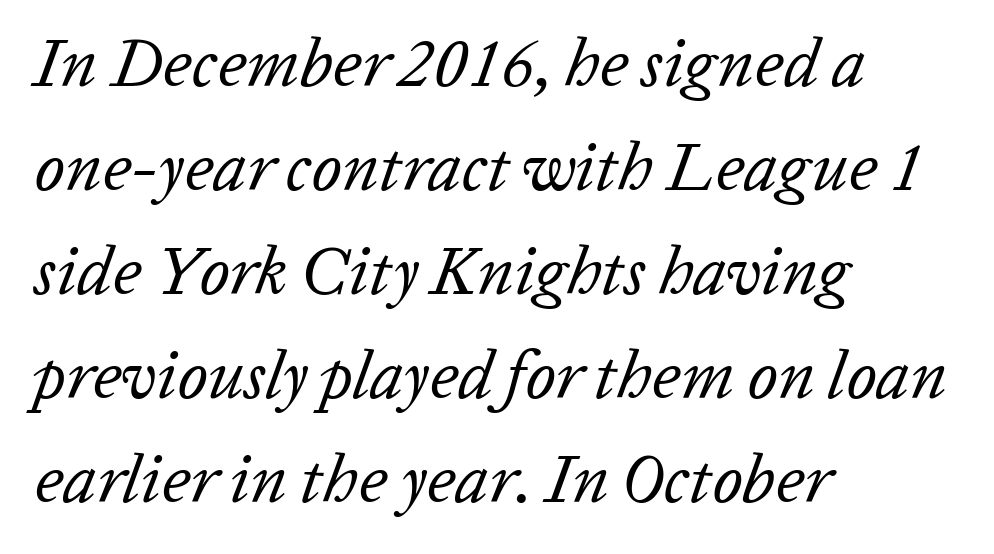
{"italic": "yes", "lean": "right", "slant_degrees": 20, "bold": "no", "weight": "regular", "width": "normal", "stroke_contrast": "low", "x_height": "medium", "monospaced": "no", "underline": "no", "align": "left", "line_spacing": "normal", "line_spacing_ratio": 1.53, "letter_spacing": "normal", "letter_spacing_em": 0.0, "glyph_px": 68}
